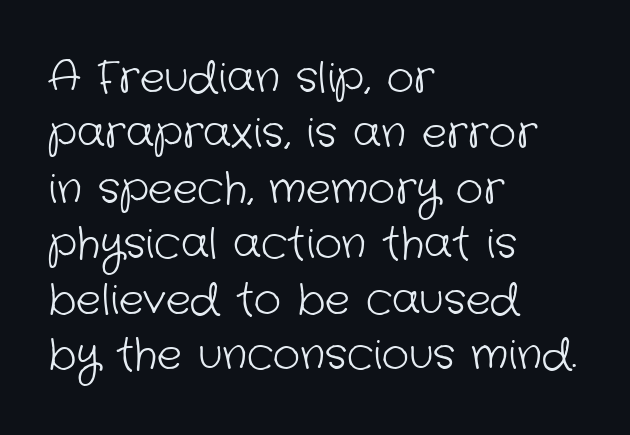
The image shows 42 px light sans-serif type; set left-aligned, normal line spacing (1.32x), normal letter spacing, not underlined; low stroke contrast and a medium x-height.
